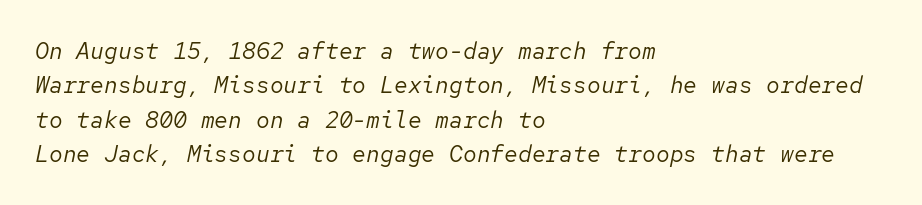
The image shows 23 px text type, italic (leaning right); set left-aligned, normal line spacing (1.49x), normal letter spacing, not underlined.
